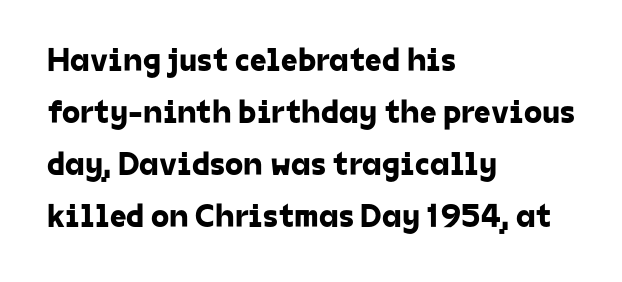
Honestly, there is no underline to notice here at all. You could call the tracking neutral — neither tight nor loose. Normally led — the rows are evenly, conventionally spaced. Note the varied advance widths — an 'i' is clearly narrower than an 'm'. Reading down the block, your eye returns to a fixed left position each line. This rendering employs a face without finishing strokes, i.e., a sans-serif.
